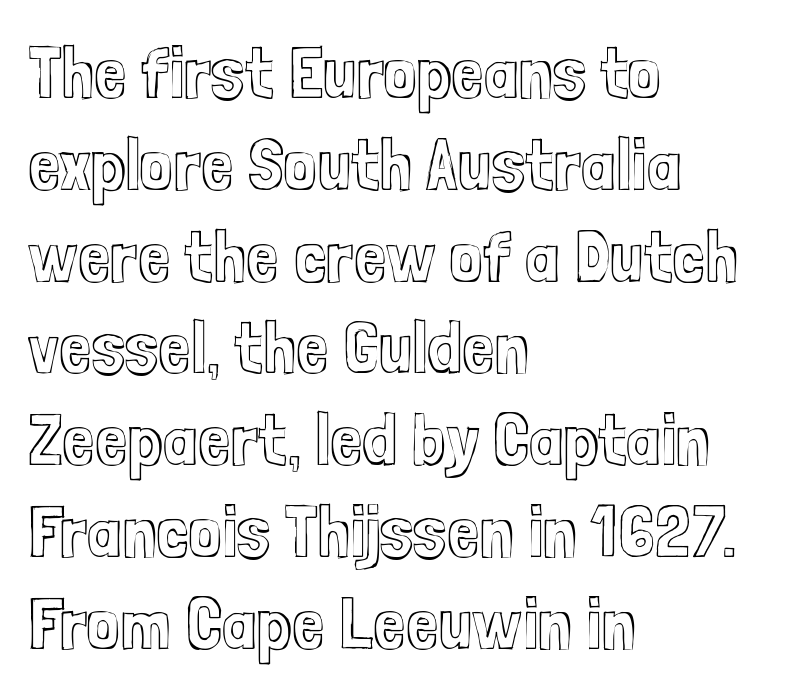
Q: Is the text italic (slanted)? A: No, it is upright.
Q: Is the text underlined? A: No.
Q: How is the paragraph aligned? A: Left-aligned.
Q: Is the spacing between letters normal or unusually wide? A: Normal.
Q: Width (condensed, normal, or wide)? A: Condensed.
Q: x-height? A: Medium.
Q: Monospaced? A: No.
